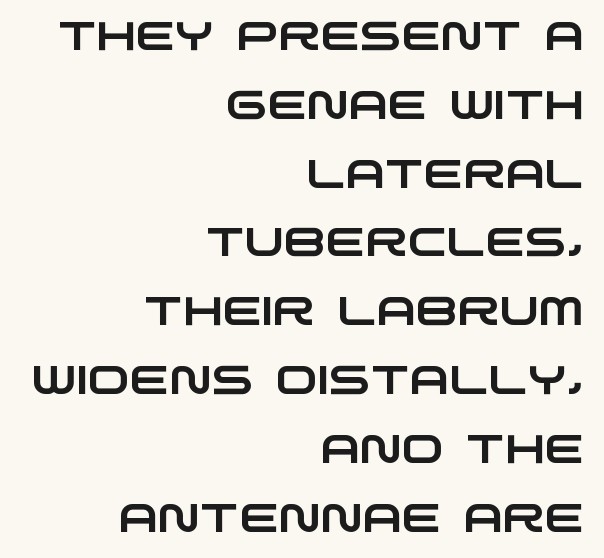
Q: Is the typeface a serif or a sans-serif typeface? A: Sans-serif.
Q: Is the text underlined? A: No.
Q: How is the paragraph aligned? A: Right-aligned.
Q: Is the spacing between letters normal or unusually wide? A: Normal.
Q: Width (condensed, normal, or wide)? A: Wide.
Q: Stroke contrast? A: Low.
Q: x-height? A: Large.
Q: Monospaced? A: No.
